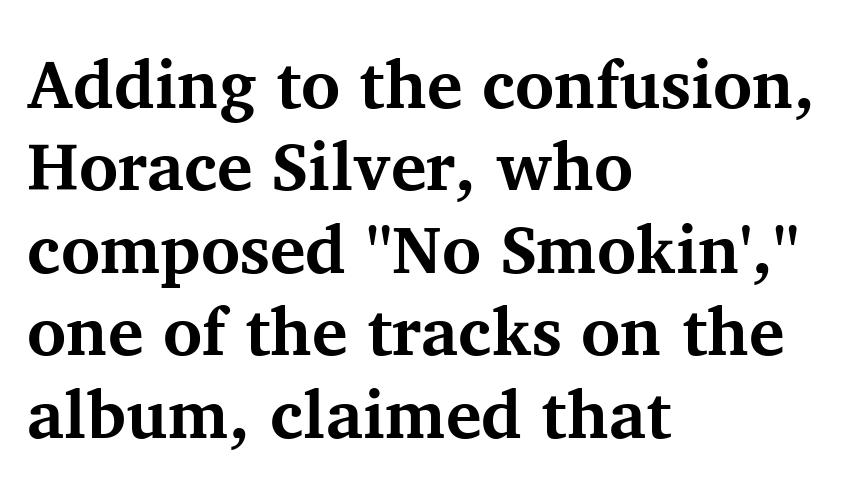
The image shows 67 px bold serif type, upright; set left-aligned, line spacing 1.23x, normal letter spacing, not underlined; medium stroke contrast and a medium x-height.
